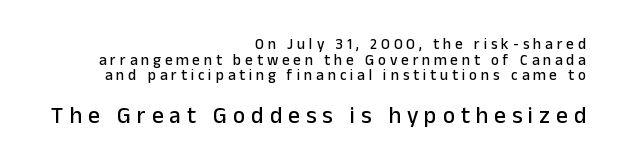
Q: Is the text italic (slanted)? A: No, it is upright.
Q: Is the text underlined? A: No.
Q: How is the paragraph aligned? A: Right-aligned.
Q: Is the spacing between letters normal or unusually wide? A: Unusually wide.
Q: Is the spacing between lines tight, normal or loose? A: Tight.
Q: Which block of text is set in a larger size, the first (top) or the second (bottom)? A: The second (bottom) one.
